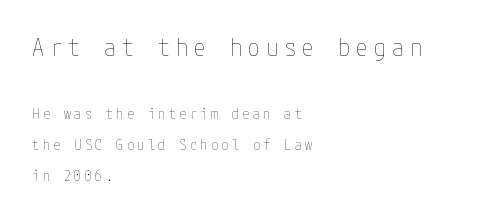
The image shows 24 px text type, upright; set left-aligned, loose line spacing (2.23x), unusually wide letter spacing (+0.25 em), not underlined; the first (top) block is 1.71x larger.
